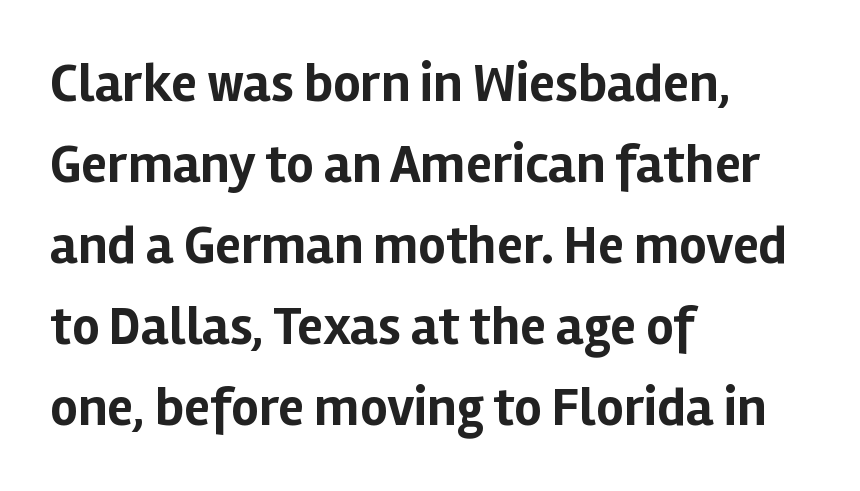
{"serif": "no", "italic": "no", "bold": "yes", "weight": "bold", "width": "normal", "stroke_contrast": "low", "x_height": "medium", "monospaced": "no", "underline": "no", "align": "left", "line_spacing": "normal", "line_spacing_ratio": 1.5, "letter_spacing": "normal", "letter_spacing_em": 0.0, "glyph_px": 54}
